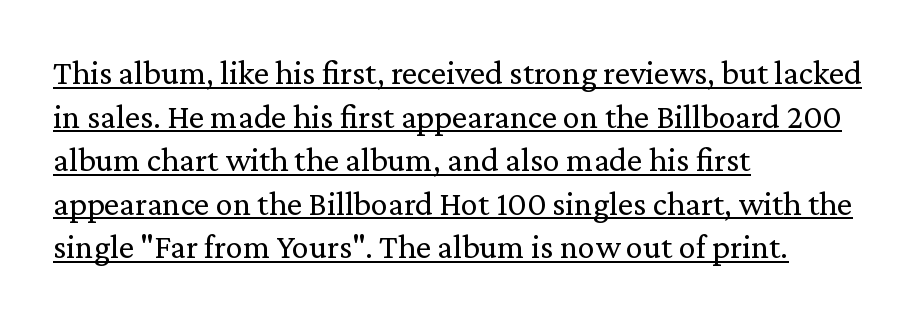
Q: Is the text bold? A: No.
Q: Is the text italic (slanted)? A: No, it is upright.
Q: Is the typeface a serif or a sans-serif typeface? A: Serif.
Q: Is the text underlined? A: Yes.
Q: How is the paragraph aligned? A: Left-aligned.
Q: Is the spacing between letters normal or unusually wide? A: Normal.
Q: Is the spacing between lines tight, normal or loose? A: Normal.
Q: Width (condensed, normal, or wide)? A: Normal.
Q: Stroke contrast? A: Medium.
Q: x-height? A: Medium.
Q: Monospaced? A: No.
